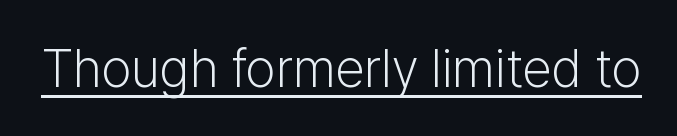
{"serif": "no", "italic": "no", "bold": "no", "weight": "light", "width": "normal", "stroke_contrast": "low", "x_height": "medium", "monospaced": "no", "underline": "yes", "letter_spacing": "normal", "letter_spacing_em": 0.0, "glyph_px": 53}
